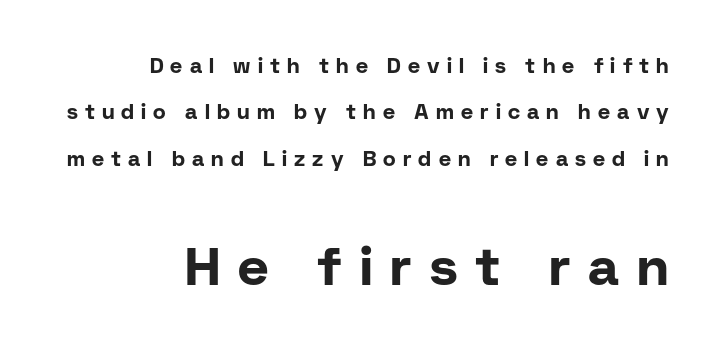
The image shows 53 px bold sans-serif type, upright; set right-aligned, loose line spacing (2.21x), unusually wide letter spacing (+0.34 em), not underlined; the second (bottom) block is 2.52x larger; low stroke contrast and a medium x-height.
